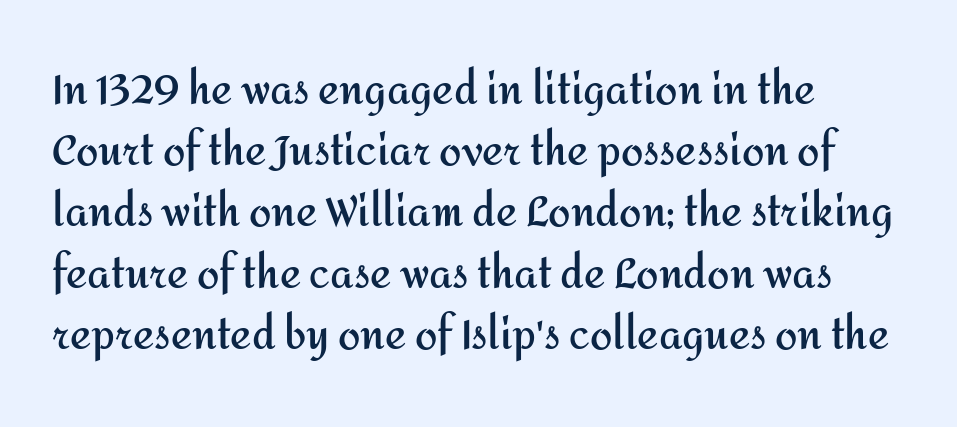
Q: Is the text bold? A: Yes.
Q: Is the text italic (slanted)? A: No, it is upright.
Q: Is the typeface a serif or a sans-serif typeface? A: Sans-serif.
Q: Is the text underlined? A: No.
Q: How is the paragraph aligned? A: Left-aligned.
Q: Is the spacing between letters normal or unusually wide? A: Normal.
Q: Is the spacing between lines tight, normal or loose? A: Normal.
Q: Width (condensed, normal, or wide)? A: Normal.
Q: Stroke contrast? A: Medium.
Q: x-height? A: Medium.
Q: Monospaced? A: No.
